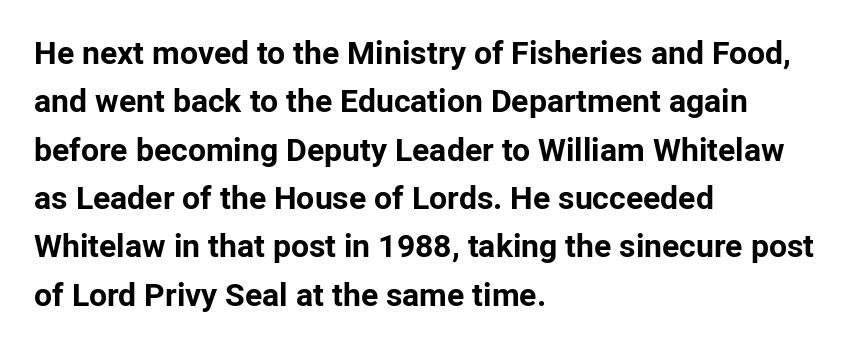
The image shows 32 px bold sans-serif type, upright; set left-aligned, normal line spacing (1.51x), normal letter spacing, not underlined; low stroke contrast and a medium x-height.
